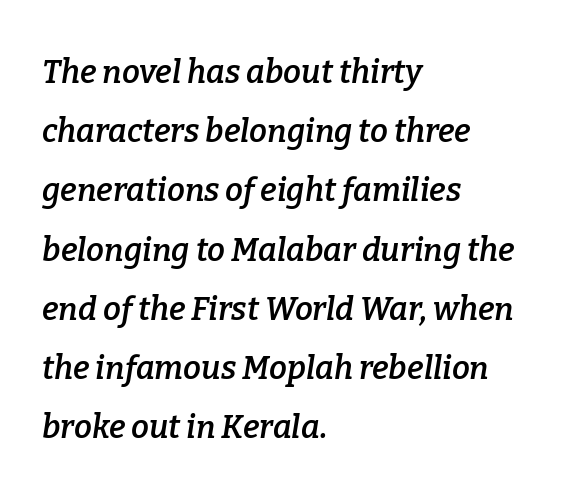
{"serif": "yes", "italic": "yes", "lean": "right", "slant_degrees": 9, "bold": "semi", "weight": "semibold", "width": "normal", "stroke_contrast": "low", "x_height": "medium", "monospaced": "no", "underline": "no", "align": "left", "line_spacing_ratio": 1.85, "letter_spacing": "normal", "letter_spacing_em": 0.0, "glyph_px": 32}
